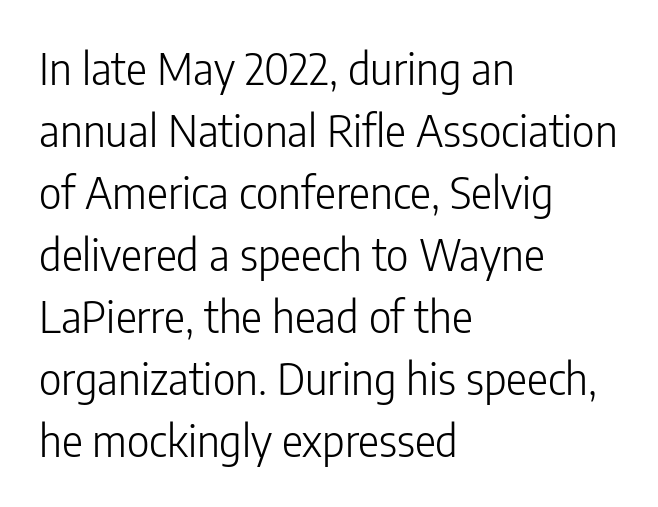
Q: Is the text bold? A: No.
Q: Is the text italic (slanted)? A: No, it is upright.
Q: Is the typeface a serif or a sans-serif typeface? A: Sans-serif.
Q: Is the text underlined? A: No.
Q: How is the paragraph aligned? A: Left-aligned.
Q: Is the spacing between letters normal or unusually wide? A: Normal.
Q: Is the spacing between lines tight, normal or loose? A: Normal.
Q: Width (condensed, normal, or wide)? A: Condensed.
Q: Stroke contrast? A: Low.
Q: x-height? A: Medium.
Q: Monospaced? A: No.
